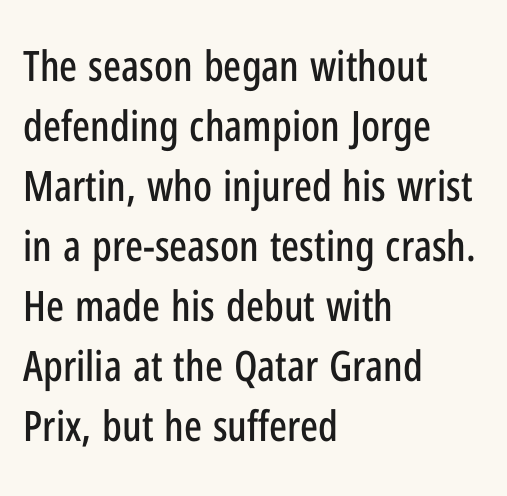
{"serif": "no", "italic": "no", "width": "condensed", "stroke_contrast": "low", "x_height": "medium", "monospaced": "no", "underline": "no", "align": "left", "line_spacing": "normal", "line_spacing_ratio": 1.43, "letter_spacing": "normal", "letter_spacing_em": 0.0, "glyph_px": 42}
